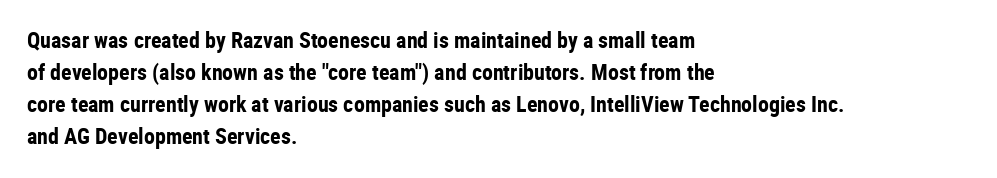
{"italic": "no", "bold": "yes", "underline": "no", "align": "left", "line_spacing": "normal", "line_spacing_ratio": 1.46, "letter_spacing": "normal", "letter_spacing_em": 0.0, "glyph_px": 22}
